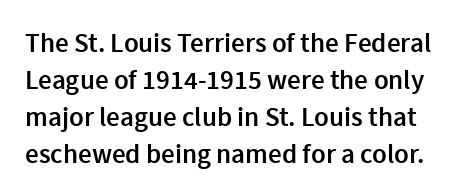
The rows are spaced the way most documents space them. How are the letters spaced? Ordinarily, with no added tracking. Has an underline been added? It has not. The typography opts for an upright posture over an oblique one.
